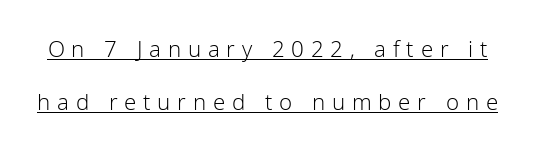
The image shows 24 px text type, upright; set loose line spacing (2.21x), unusually wide letter spacing (+0.28 em), underlined.
